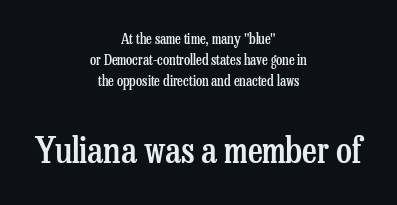
Underline: absent. Spacing verdict: proportional, widths tailored to each character. Words appear dense and cohesive because spacing is normal. Ascenders rise straight up at ninety degrees. This block has exactly the height ordinary leading produces. These lines stack symmetrically, like a column narrowing and widening about its center.
